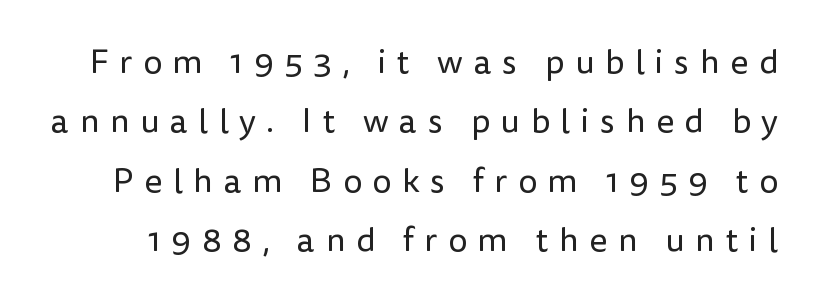
{"serif": "no", "italic": "no", "bold": "no", "weight": "regular", "width": "normal", "stroke_contrast": "low", "x_height": "medium", "monospaced": "no", "underline": "no", "line_spacing_ratio": 1.75, "letter_spacing": "wide", "letter_spacing_em": 0.31, "glyph_px": 34}
